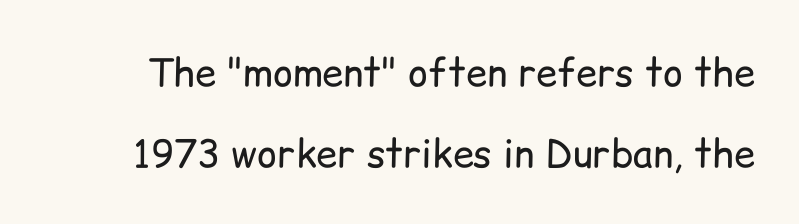
Q: Is the text bold? A: No.
Q: Is the text italic (slanted)? A: No, it is upright.
Q: Is the typeface a serif or a sans-serif typeface? A: Sans-serif.
Q: Is the text underlined? A: No.
Q: Is the spacing between letters normal or unusually wide? A: Normal.
Q: Is the spacing between lines tight, normal or loose? A: Loose.
Q: Width (condensed, normal, or wide)? A: Normal.
Q: Stroke contrast? A: Low.
Q: x-height? A: Medium.
Q: Monospaced? A: No.
